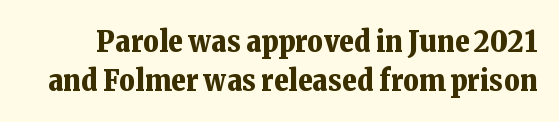
Q: Is the text bold? A: Yes.
Q: Is the text italic (slanted)? A: No, it is upright.
Q: Is the typeface a serif or a sans-serif typeface? A: Serif.
Q: Is the text underlined? A: No.
Q: Is the spacing between letters normal or unusually wide? A: Normal.
Q: Is the spacing between lines tight, normal or loose? A: Normal.
Q: Width (condensed, normal, or wide)? A: Normal.
Q: Stroke contrast? A: Low.
Q: x-height? A: Medium.
Q: Monospaced? A: No.
